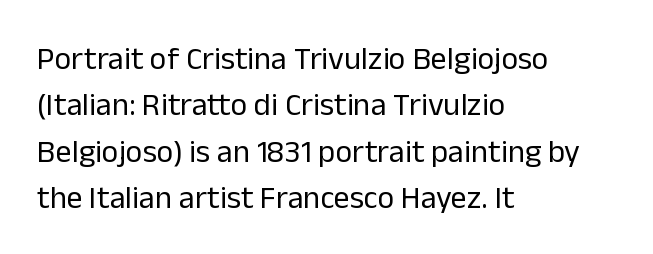
The image shows 32 px regular-weight sans-serif type, upright; set left-aligned, normal line spacing (1.45x), normal letter spacing, not underlined; low stroke contrast and a medium x-height.
